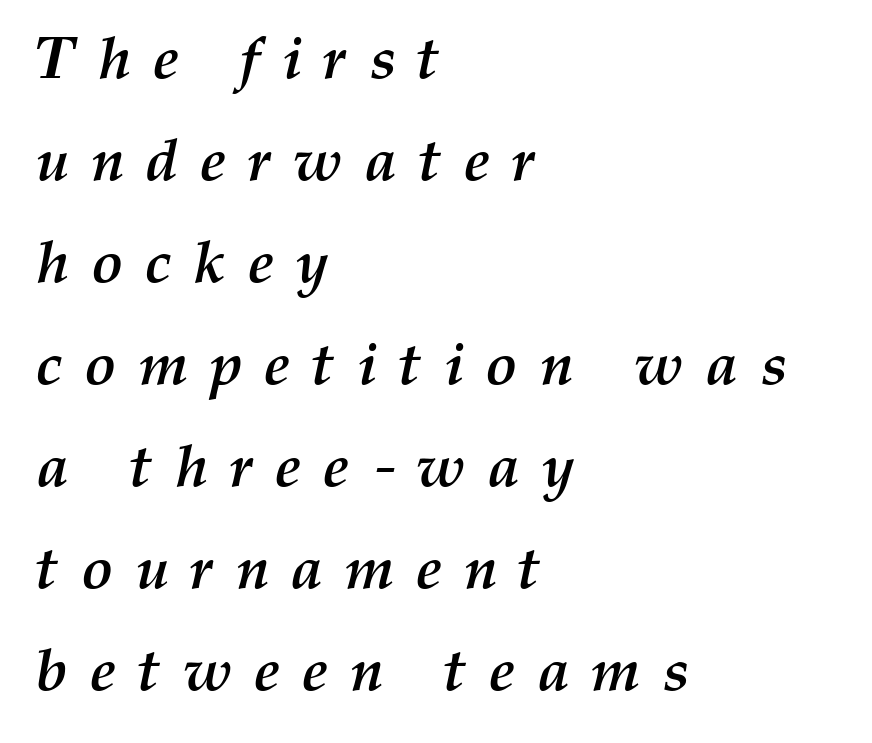
This rendering uses left alignment, leaving the right contour irregular. You can tell it's italic because the verticals aren't actually vertical. You could not count columns in this text — the font is proportionally spaced. Letter spacing: wide.
